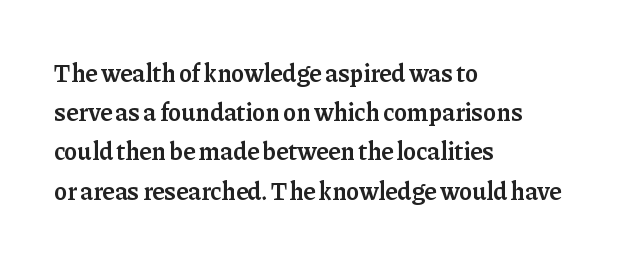
Q: Is the text bold? A: Semi-bold.
Q: Is the text italic (slanted)? A: No, it is upright.
Q: Is the text underlined? A: No.
Q: How is the paragraph aligned? A: Left-aligned.
Q: Is the spacing between letters normal or unusually wide? A: Normal.
Q: Is the spacing between lines tight, normal or loose? A: Normal.
